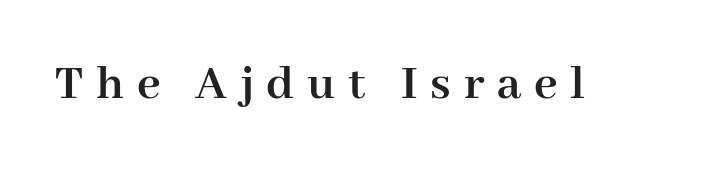
The glyphs are unaccompanied by any horizontal stroke below them. Examine the stroke ends and you'll spot serifs. The rendering inserts visible extra space after every character. The letters are bold, with thick, heavy strokes.
